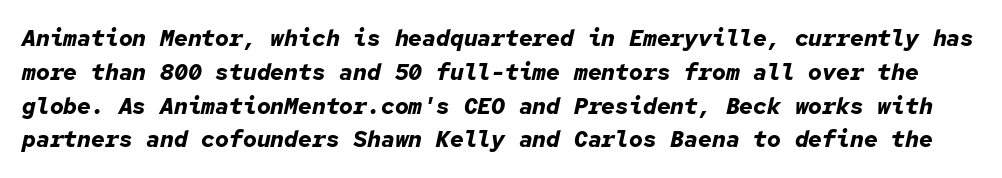
Q: Is the text bold? A: Yes.
Q: Is the text italic (slanted)? A: Yes, it leans right by about 12 degrees.
Q: Is the text underlined? A: No.
Q: Is the spacing between letters normal or unusually wide? A: Normal.
Q: Is the spacing between lines tight, normal or loose? A: Normal.
